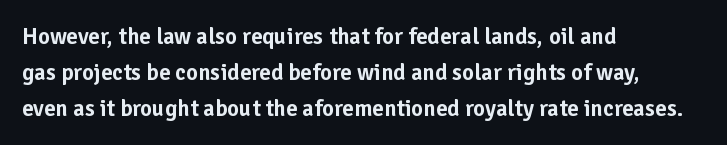
Q: Is the text italic (slanted)? A: No, it is upright.
Q: Is the text underlined? A: No.
Q: How is the paragraph aligned? A: Left-aligned.
Q: Is the spacing between letters normal or unusually wide? A: Normal.
Q: Is the spacing between lines tight, normal or loose? A: Normal.
